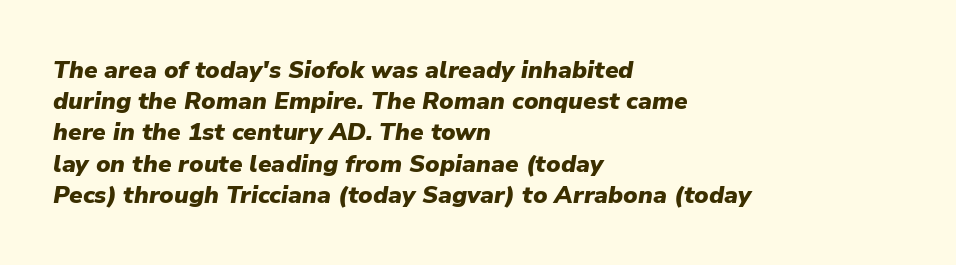
{"italic": "yes", "lean": "right", "slant_degrees": 9, "bold": "yes", "underline": "no", "align": "left", "line_spacing": "normal", "line_spacing_ratio": 1.3, "letter_spacing": "normal", "letter_spacing_em": 0.0, "glyph_px": 24}
